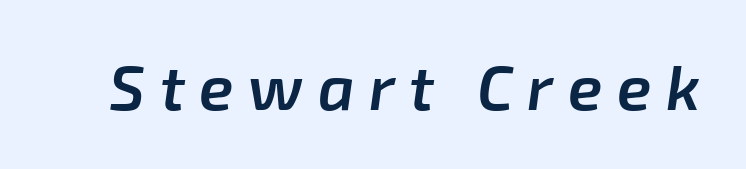
{"italic": "yes", "lean": "right", "slant_degrees": 8, "bold": "semi", "weight": "semibold", "width": "normal", "stroke_contrast": "low", "x_height": "medium", "monospaced": "no", "underline": "no", "letter_spacing": "wide", "letter_spacing_em": 0.23, "glyph_px": 63}
